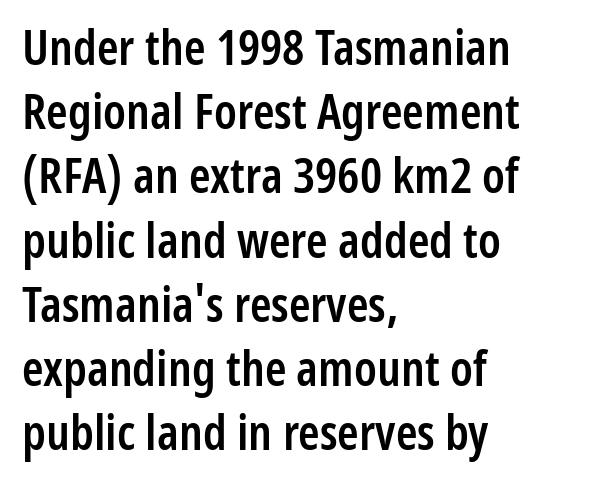
The image shows 49 px semibold, condensed sans-serif type, upright; set left-aligned, normal line spacing (1.31x), normal letter spacing, not underlined; low stroke contrast and a medium x-height.
